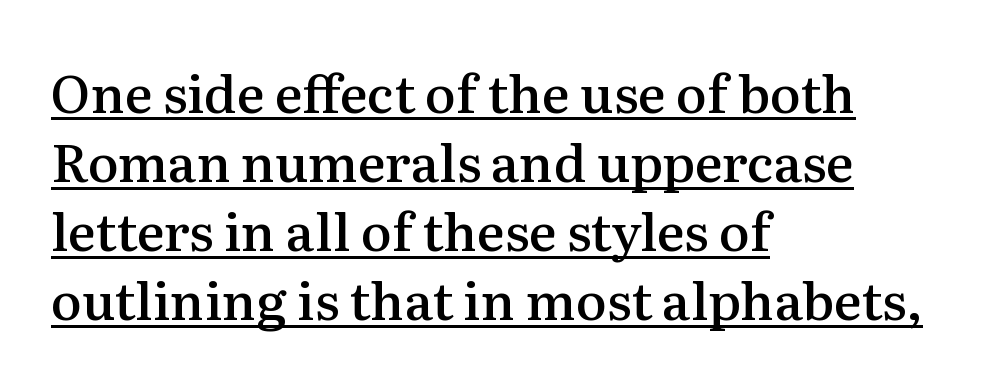
How are the letters spaced? Ordinarily, with no added tracking. Descenders here cross a horizontal rule under the line. Looks like regular typesetting: each glyph gets only the width it needs. Line beginnings align vertically; line endings do not.
